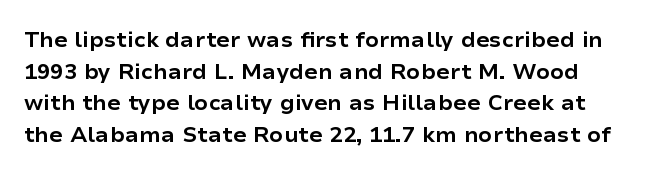
The image shows 22 px bold type, upright; set normal line spacing (1.44x), normal letter spacing, not underlined.
